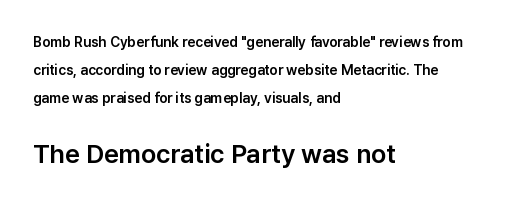
Q: Is the text italic (slanted)? A: No, it is upright.
Q: Is the text underlined? A: No.
Q: How is the paragraph aligned? A: Left-aligned.
Q: Is the spacing between letters normal or unusually wide? A: Normal.
Q: Is the spacing between lines tight, normal or loose? A: Loose.
Q: Which block of text is set in a larger size, the first (top) or the second (bottom)? A: The second (bottom) one.
